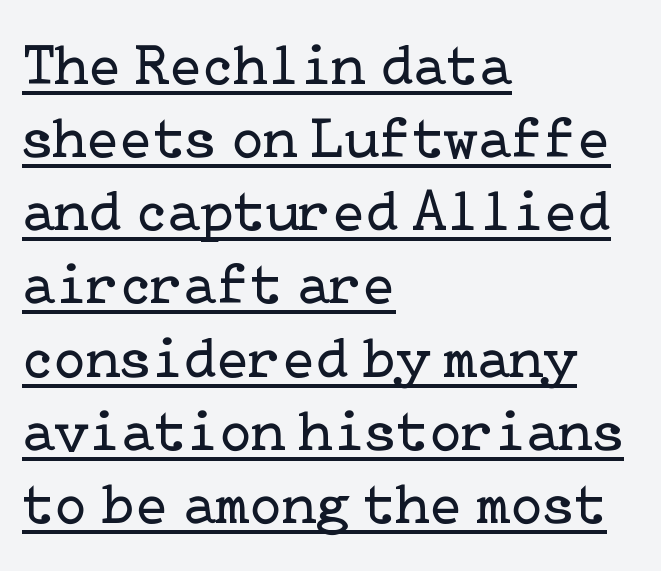
The image shows 59 px regular-weight serif type, upright; set left-aligned, line spacing 1.24x, normal letter spacing, underlined; low stroke contrast and a medium x-height.
